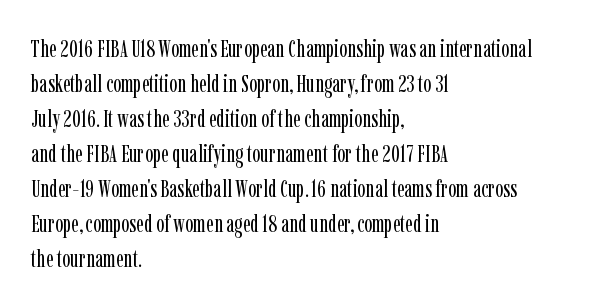
Q: Is the text bold? A: No.
Q: Is the text italic (slanted)? A: No, it is upright.
Q: Is the text underlined? A: No.
Q: How is the paragraph aligned? A: Left-aligned.
Q: Is the spacing between letters normal or unusually wide? A: Normal.
Q: Is the spacing between lines tight, normal or loose? A: Normal.
